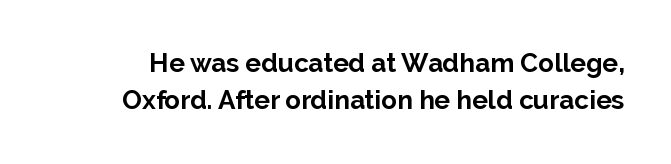
Q: Is the text bold? A: Yes.
Q: Is the text italic (slanted)? A: No, it is upright.
Q: Is the text underlined? A: No.
Q: Is the spacing between letters normal or unusually wide? A: Normal.
Q: Is the spacing between lines tight, normal or loose? A: Normal.
